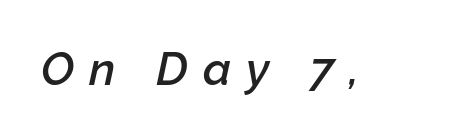
Q: Is the text bold? A: Semi-bold.
Q: Is the text italic (slanted)? A: Yes, it leans right by about 12 degrees.
Q: Is the text underlined? A: No.
Q: Is the spacing between letters normal or unusually wide? A: Unusually wide.
Q: Width (condensed, normal, or wide)? A: Normal.
Q: Stroke contrast? A: Low.
Q: x-height? A: Medium.
Q: Monospaced? A: No.
